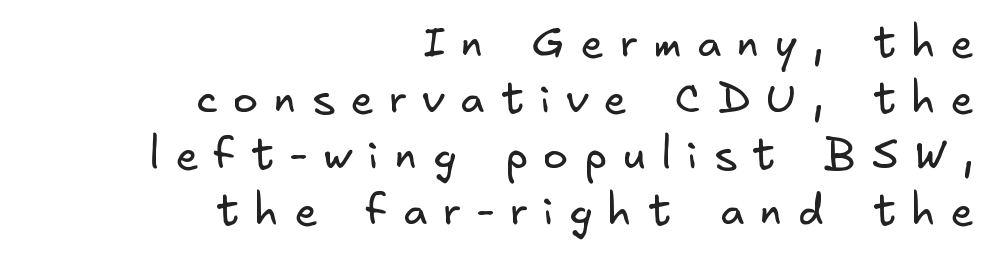
{"serif": "no", "bold": "no", "weight": "regular", "width": "normal", "stroke_contrast": "low", "x_height": "small", "underline": "no", "align": "right", "line_spacing": "normal", "line_spacing_ratio": 1.33, "letter_spacing": "wide", "letter_spacing_em": 0.38, "glyph_px": 42}
